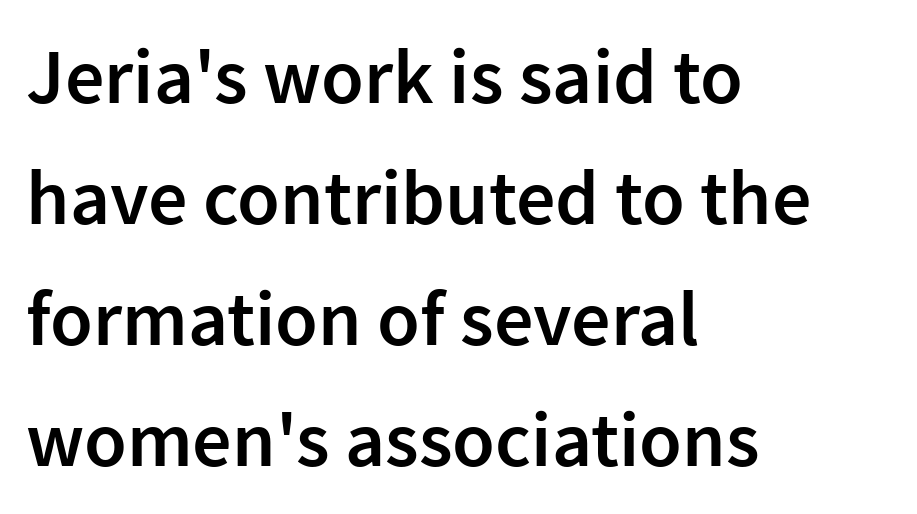
The image shows 78 px semibold sans-serif type, upright; set left-aligned, normal line spacing (1.55x), normal letter spacing, not underlined; low stroke contrast and a medium x-height.
